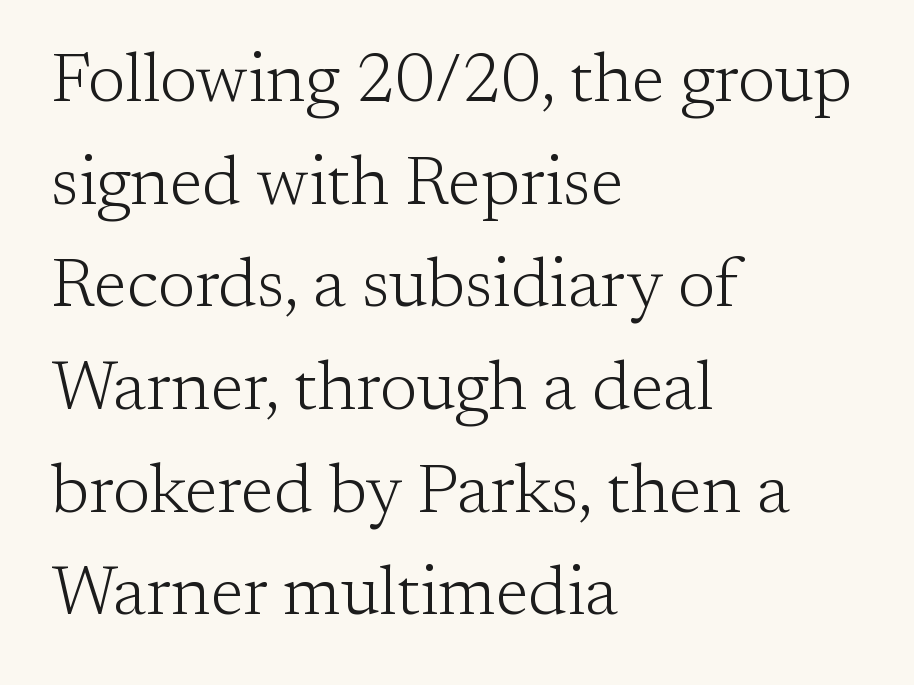
The image shows 68 px light serif type, upright; set left-aligned, normal line spacing (1.51x), normal letter spacing, not underlined; low stroke contrast and a medium x-height.
